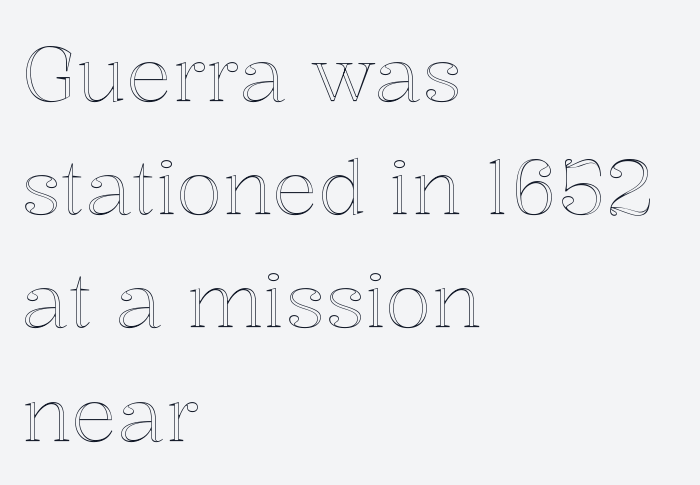
Spacing verdict: proportional, widths tailored to each character. Notice how descenders clear the ascenders below comfortably — that's standard leading. The text block is weighted toward the left margin, trailing off unevenly rightward. This is the regular roman posture of the typeface.
